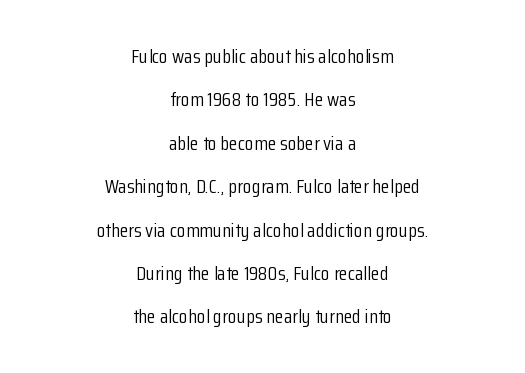
The image shows 20 px text type, upright; set centered, loose line spacing (2.17x), normal letter spacing, not underlined.
